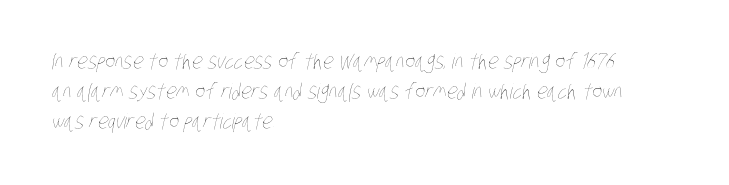
Has an underline been added? It has not. The face looks like a standard text weight, possibly lighter. The designer left line spacing at the default. Letter spacing: default.
